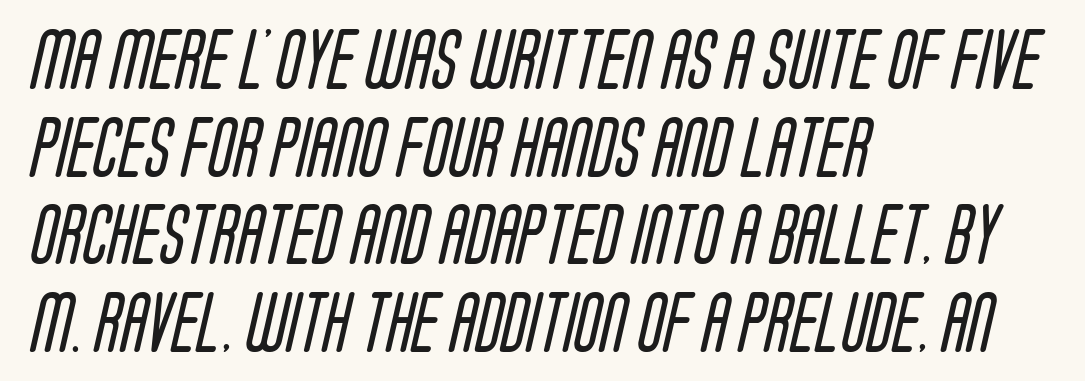
{"serif": "no", "bold": "no", "weight": "regular", "width": "condensed", "stroke_contrast": "low", "x_height": "large", "monospaced": "no", "underline": "no", "align": "left", "line_spacing": "normal", "line_spacing_ratio": 1.46, "letter_spacing": "normal", "letter_spacing_em": 0.0, "glyph_px": 60}
